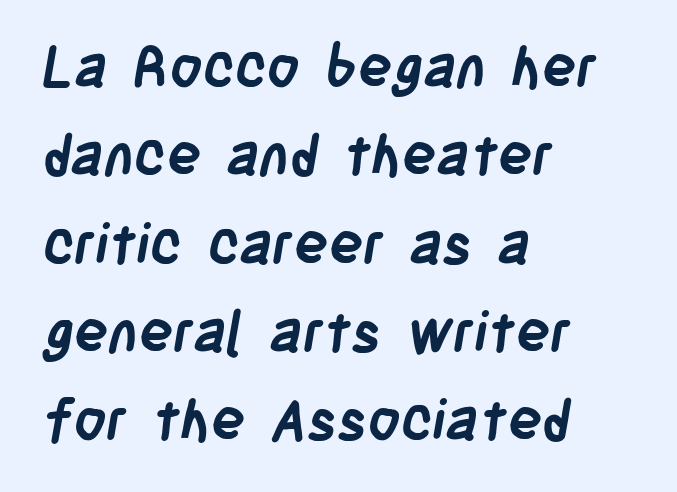
The characters display no serif detailing; their extremities are plain. Does the weight exceed regular? Yes, all the way to bold. Every row of glyphs begins at an identical x-position on the left. These lines sit exactly where default settings would place them.
